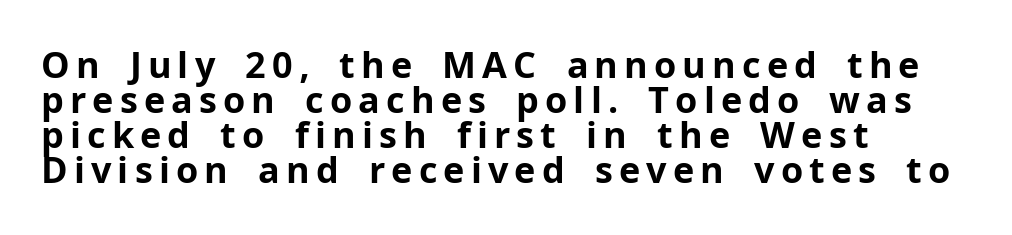
The image shows 36 px bold sans-serif type, upright; set left-aligned, tight line spacing (0.97x), not underlined; low stroke contrast and a medium x-height.
